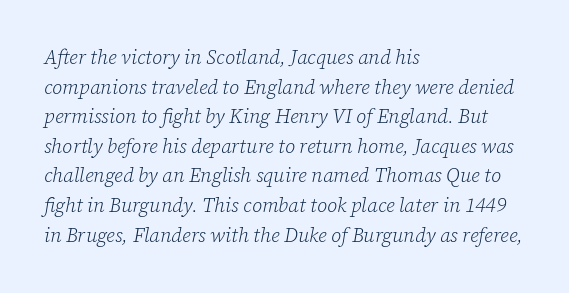
The image shows 20 px text type, italic (leaning right); set left-aligned, normal line spacing (1.48x), normal letter spacing, not underlined.
